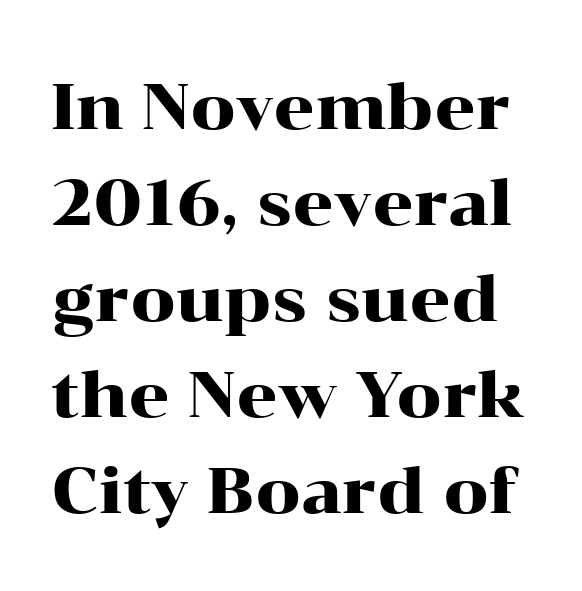
{"serif": "yes", "italic": "no", "width": "wide", "stroke_contrast": "high", "x_height": "medium", "monospaced": "no", "underline": "no", "line_spacing": "normal", "line_spacing_ratio": 1.5, "letter_spacing": "normal", "letter_spacing_em": 0.0, "glyph_px": 64}
